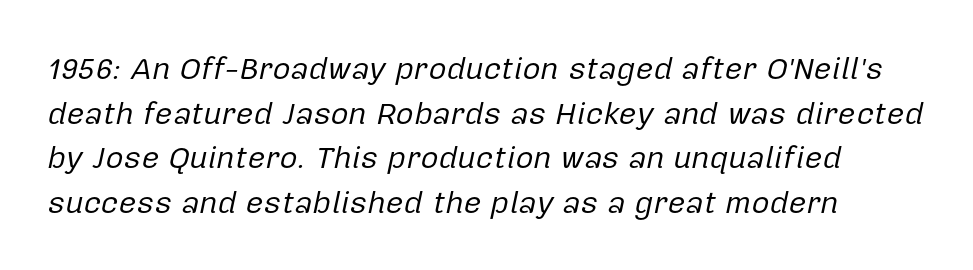
{"italic": "yes", "lean": "right", "slant_degrees": 12, "bold": "no", "weight": "regular", "width": "normal", "stroke_contrast": "low", "x_height": "medium", "monospaced": "no", "underline": "no", "align": "left", "line_spacing": "normal", "line_spacing_ratio": 1.44, "letter_spacing": "normal", "letter_spacing_em": 0.0, "glyph_px": 31}
